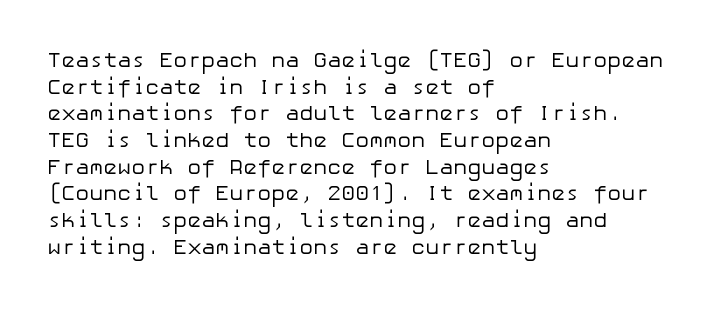
{"italic": "no", "bold": "no", "underline": "no", "align": "left", "line_spacing": "normal", "line_spacing_ratio": 1.27, "letter_spacing": "normal", "letter_spacing_em": 0.0, "glyph_px": 21}
